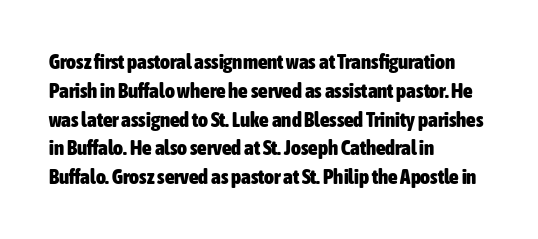
Leftover space on each line is placed entirely after the last word. The baseline area is clear. Tracking value appears to be zero — textbook default spacing. Is the type bold? Yes — the strokes are clearly thick and heavy.
